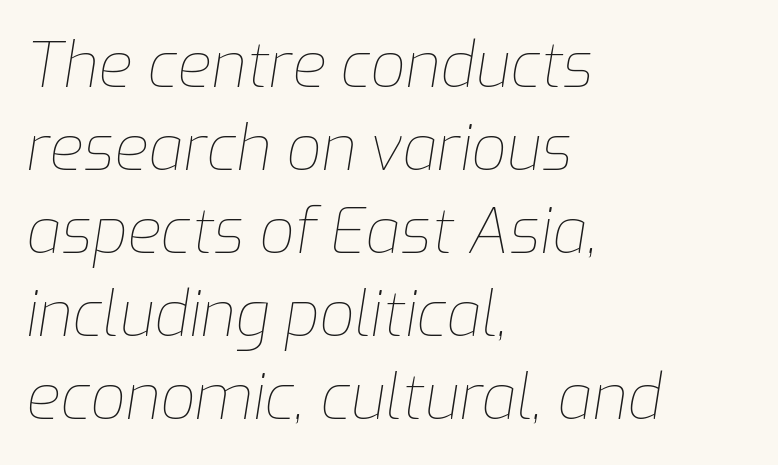
Q: Is the text bold? A: No.
Q: Is the text italic (slanted)? A: Yes, it leans right by about 9 degrees.
Q: Is the text underlined? A: No.
Q: How is the paragraph aligned? A: Left-aligned.
Q: Is the spacing between letters normal or unusually wide? A: Normal.
Q: Is the spacing between lines tight, normal or loose? A: Normal.
Q: Width (condensed, normal, or wide)? A: Normal.
Q: Stroke contrast? A: Low.
Q: x-height? A: Medium.
Q: Monospaced? A: No.
